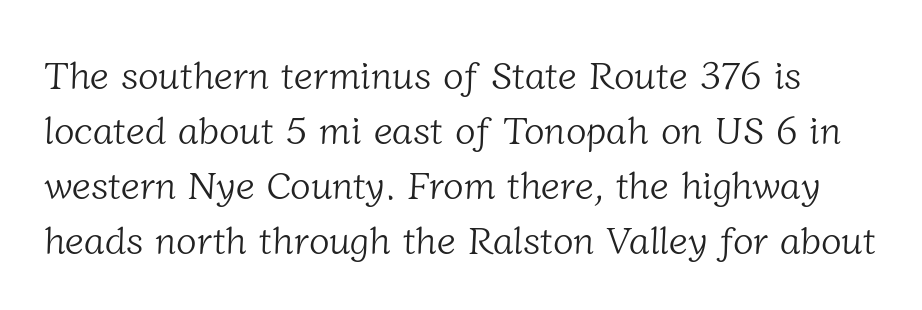
The image shows 38 px light serif type; set normal line spacing (1.45x), normal letter spacing, not underlined; low stroke contrast and a medium x-height.
